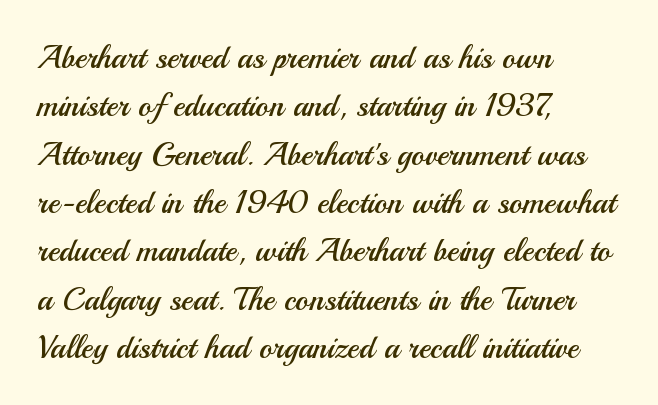
The face used here is a sans, in the tradition of grotesques and geometrics. Default kerning and tracking; the words read as compact shapes. This reads as an unemphasized weight, regular at the heaviest.
